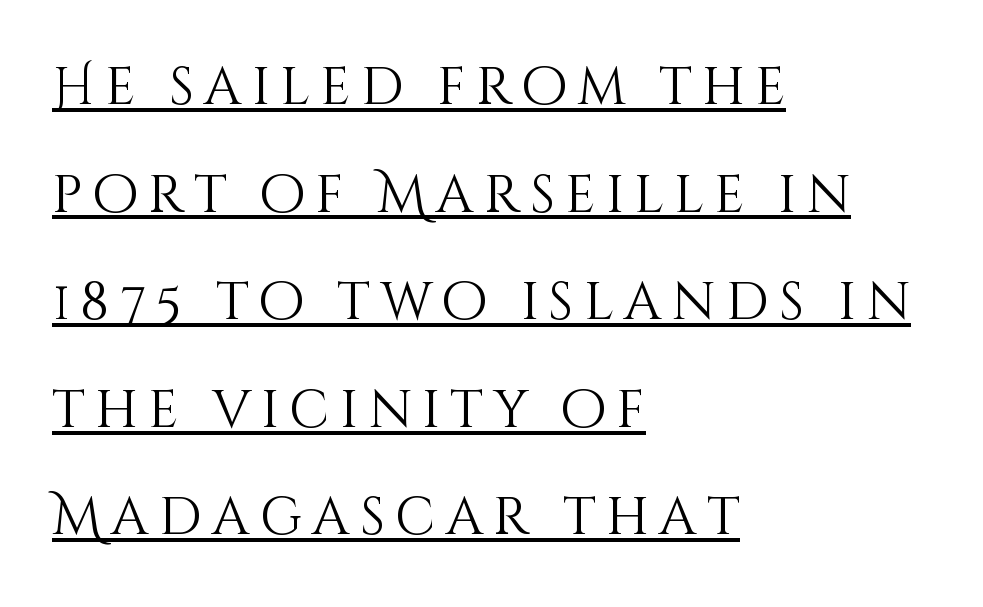
Q: Is the text bold? A: No.
Q: Is the text italic (slanted)? A: No, it is upright.
Q: Is the text underlined? A: Yes.
Q: How is the paragraph aligned? A: Left-aligned.
Q: Is the spacing between lines tight, normal or loose? A: Loose.
Q: Width (condensed, normal, or wide)? A: Normal.
Q: Stroke contrast? A: Medium.
Q: x-height? A: Large.
Q: Monospaced? A: No.
